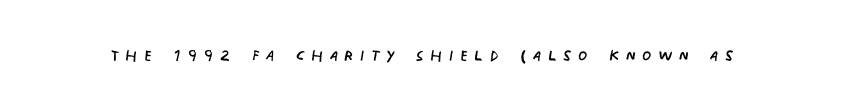
The image shows 21 px text type; set unusually wide letter spacing (+0.3 em), not underlined.
